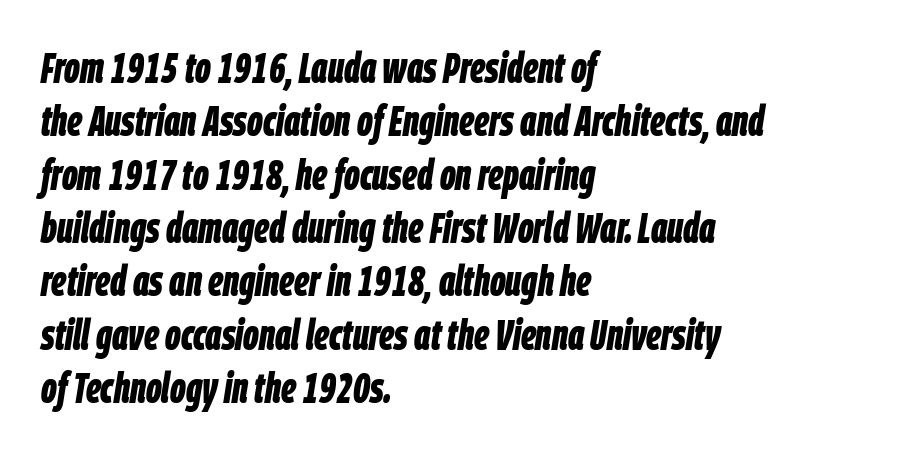
Quick note: underline off. You could call the tracking neutral — neither tight nor loose. Every letter is thick-stroked: bold, no question. Proportional: the letters do not fall into vertical columns. Slanted lettering throughout.
